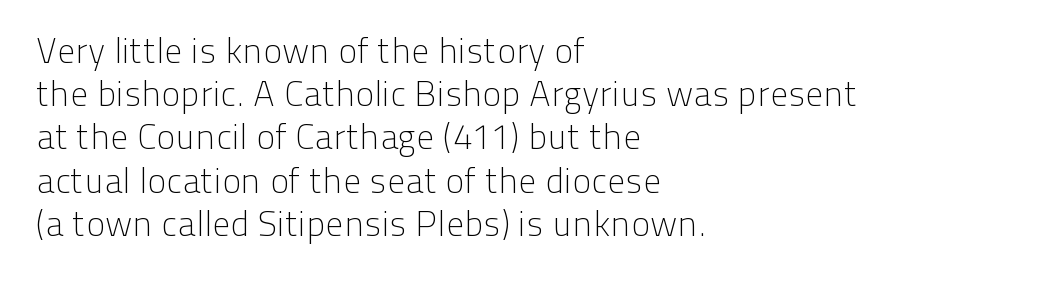
Horizontal alignment here is leftward, the default for most running prose. Descender tails drop into unmarked territory. The letters stand upright; this is a roman face. A light-to-regular cut is what we see here.
